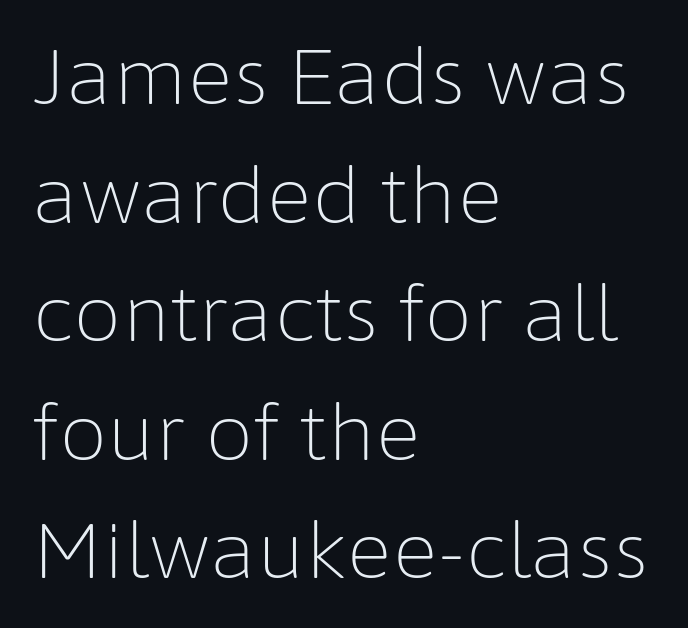
{"serif": "no", "italic": "no", "bold": "no", "weight": "light", "width": "normal", "stroke_contrast": "low", "x_height": "medium", "monospaced": "no", "underline": "no", "align": "left", "line_spacing": "normal", "line_spacing_ratio": 1.54, "letter_spacing": "normal", "letter_spacing_em": 0.0, "glyph_px": 77}
